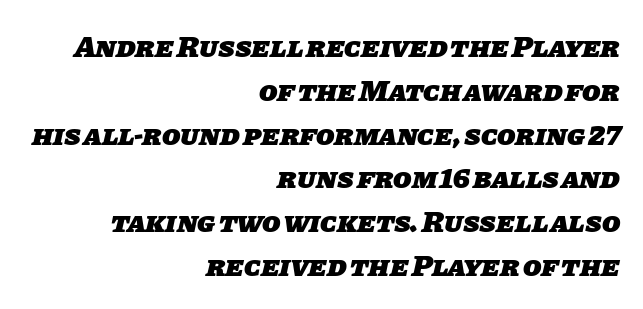
The image shows 30 px heavy type; set right-aligned, normal line spacing (1.46x), normal letter spacing, not underlined; low stroke contrast and a large x-height.
